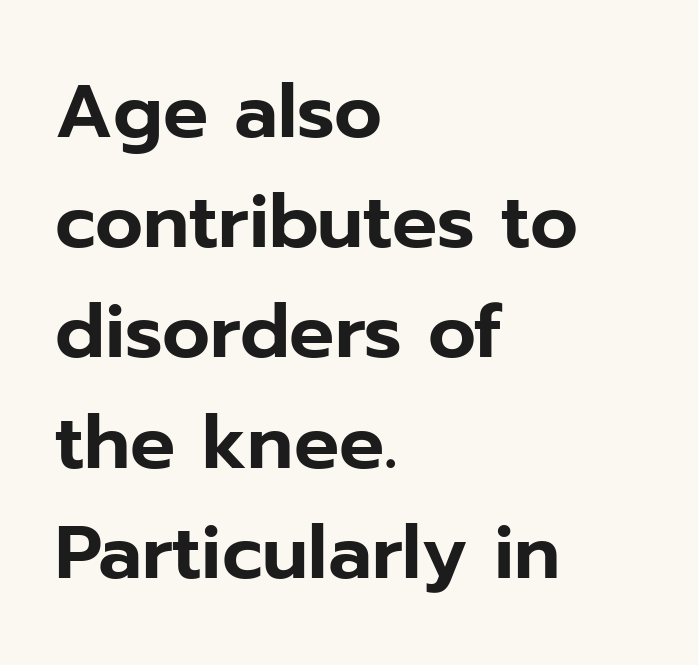
The image shows 75 px sans-serif type, upright; set left-aligned, normal line spacing (1.47x), normal letter spacing, not underlined; low stroke contrast and a medium x-height.
